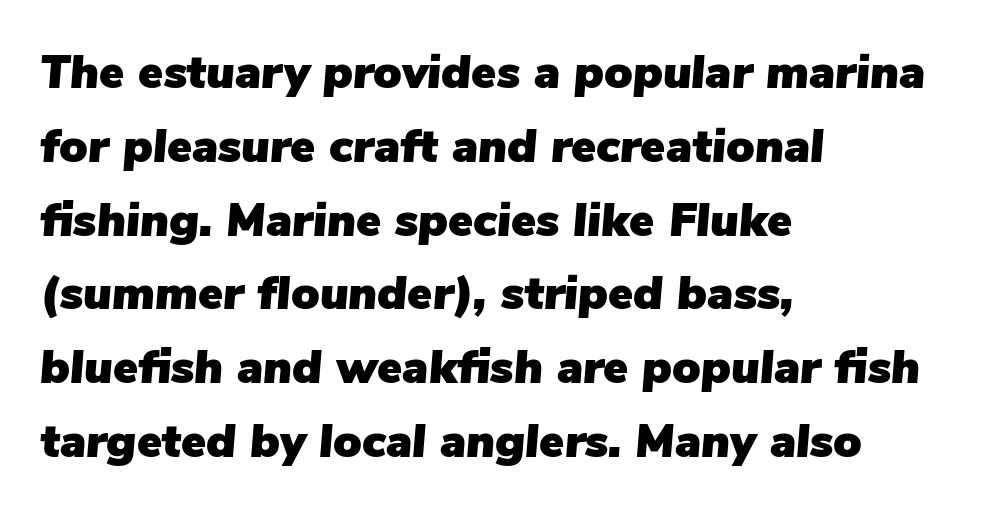
Emphasis-style slanted type is in use. You could call the tracking neutral — neither tight nor loose. A normal amount of white space separates one row of letters from the next. The space directly below the letters is spotless. Horizontally, the lines are justified to the leading edge only.
